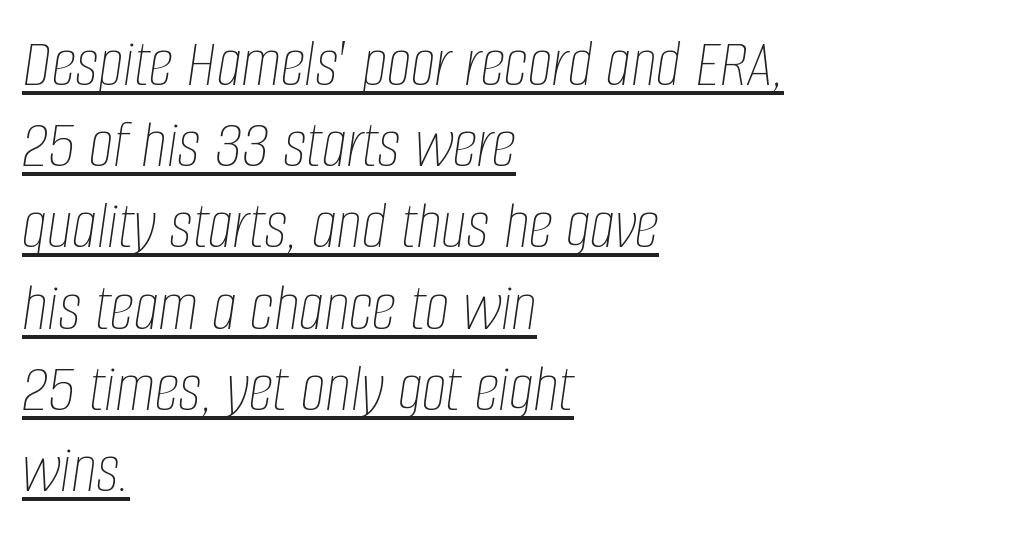
The image shows 70 px thin, condensed type, italic (leaning right); set left-aligned, line spacing 1.16x, normal letter spacing, underlined; low stroke contrast and a large x-height.
